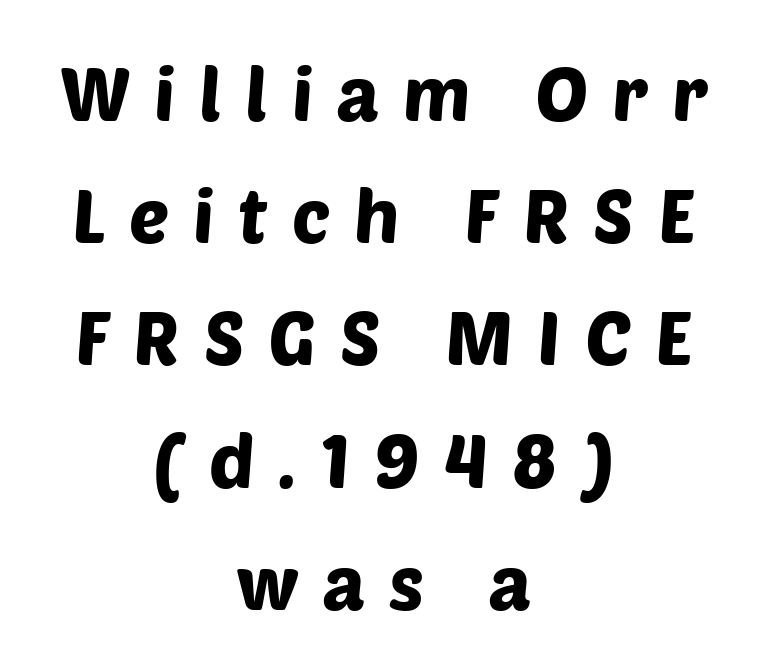
{"serif": "no", "width": "normal", "stroke_contrast": "low", "x_height": "large", "monospaced": "no", "underline": "no", "align": "center", "line_spacing": "normal", "line_spacing_ratio": 1.63, "letter_spacing": "wide", "letter_spacing_em": 0.32, "glyph_px": 75}
